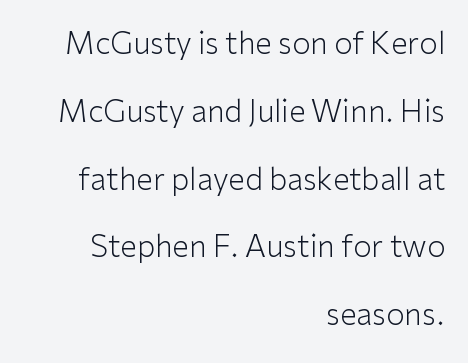
Q: Is the text bold? A: No.
Q: Is the text italic (slanted)? A: No, it is upright.
Q: Is the typeface a serif or a sans-serif typeface? A: Sans-serif.
Q: Is the text underlined? A: No.
Q: How is the paragraph aligned? A: Right-aligned.
Q: Is the spacing between letters normal or unusually wide? A: Normal.
Q: Is the spacing between lines tight, normal or loose? A: Loose.
Q: Width (condensed, normal, or wide)? A: Normal.
Q: Stroke contrast? A: Low.
Q: x-height? A: Medium.
Q: Monospaced? A: No.
